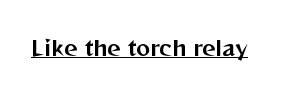
Students, note that the glyphs here touch the page at normal intervals. Does a line run under the words? Yes, clearly. Designer's note — italics off, roman on.
